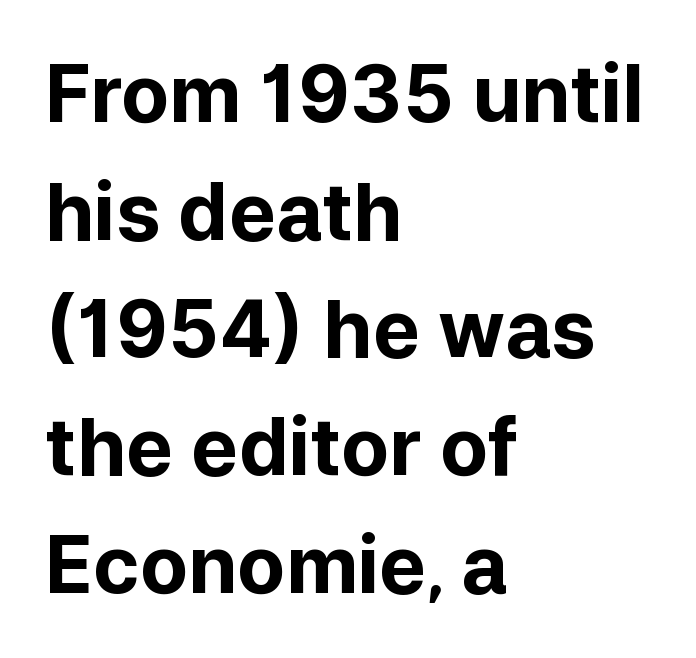
Look at the tracking — it's just the regular setting, nothing added. Does the leading feel generous? No, just average. Italic? Not at all — the glyphs are vertical. Each letter's strokes conclude bluntly, with no projecting serifs.
